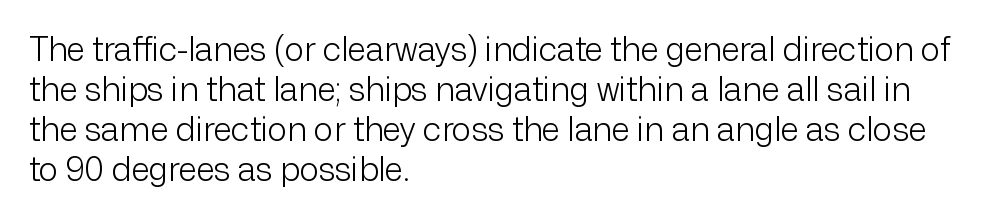
Stroke thickness stays within the range of a standard reading face or lighter. Lines of text with bare space underneath. The setting favours the left margin, as ordinary paragraphs usually do. Notice how the stems are strictly vertical — no italics here.
